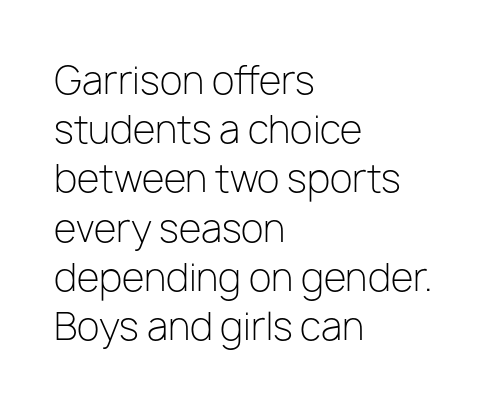
You could call the tracking neutral — neither tight nor loose. Students, observe: this is what conventionally led text looks like. These lines are rendered in a variable-pitch font. Alignment: flush left.
